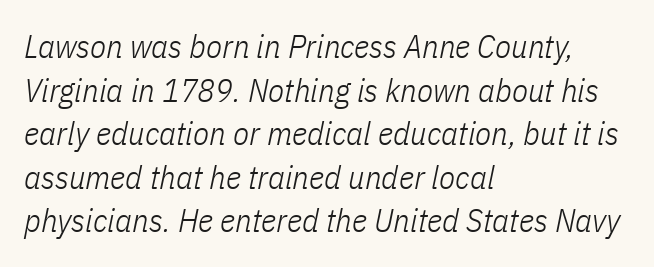
The passage shown is not underscored anywhere. Italic? Definitely — the glyphs are oblique. Each word holds together tightly as a unit, with standard inter-letter gaps. No chunkiness to these letters — they're not bold. This sample has the flowing, uneven cadence of proportional lettering. A classic flush-left, rag-right setting is used for this passage.
